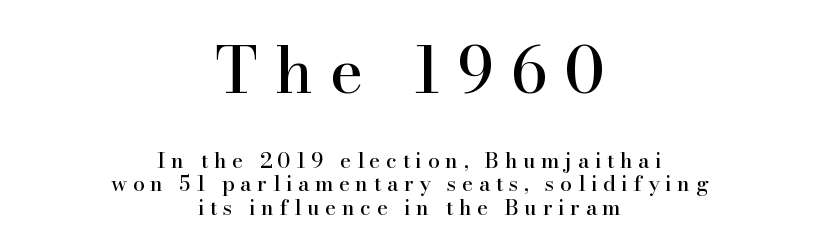
The image shows 63 px serif type, upright; set centered, tight line spacing (1.13x), unusually wide letter spacing (+0.27 em), not underlined; the first (top) block is 3.0x larger; high stroke contrast and a small x-height.
